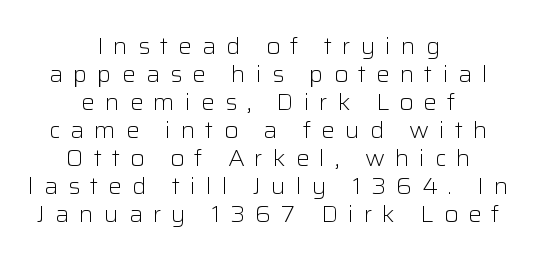
{"italic": "no", "bold": "no", "underline": "no", "align": "center", "line_spacing_ratio": 1.22, "letter_spacing": "wide", "letter_spacing_em": 0.43, "glyph_px": 23}
